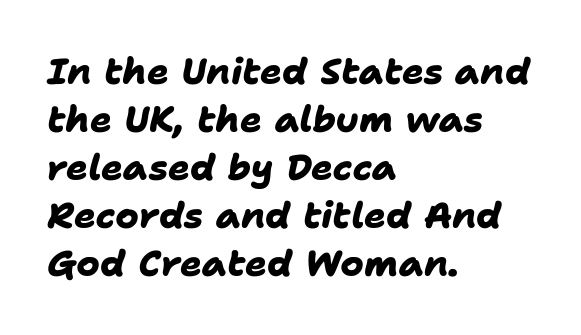
{"serif": "no", "bold": "yes", "weight": "heavy", "width": "normal", "stroke_contrast": "low", "x_height": "medium", "monospaced": "no", "underline": "no", "align": "left", "line_spacing": "normal", "line_spacing_ratio": 1.33, "letter_spacing": "normal", "letter_spacing_em": 0.0, "glyph_px": 36}
